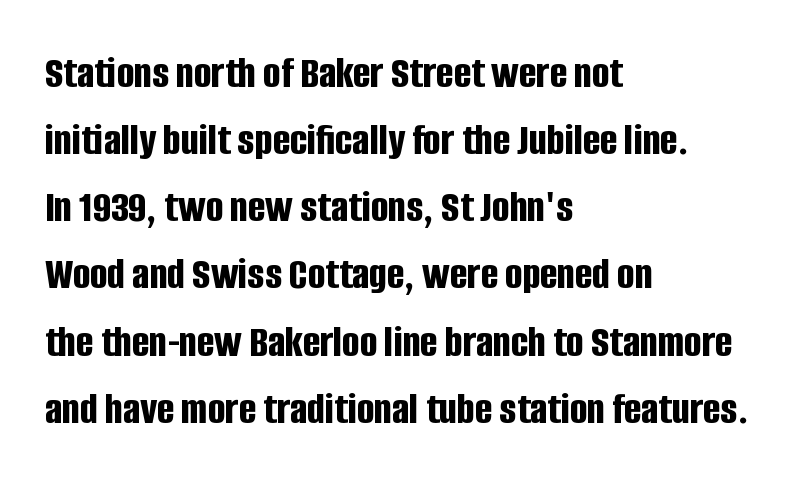
A sans-serif font was chosen for this passage. Does the weight exceed regular? Yes, all the way to bold. This sample uses an upright cut, with every glyph sitting square on the baseline. These lines keep a tight, regular rhythm from letter to letter.
